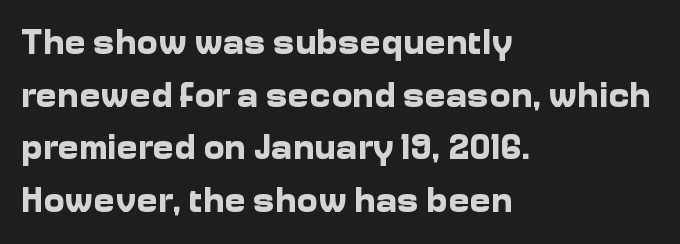
Evenly set lines give the paragraph a standard silhouette. Note: no serifs on the glyphs. The axis of the letterforms is exactly vertical. The typesetter chose a ragged-right arrangement here. Descenders hang freely into open space. A full-strength bold gives these letters their thick strokes.
